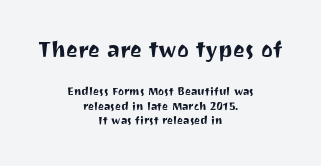
Q: Is the text italic (slanted)? A: No, it is upright.
Q: Is the typeface a serif or a sans-serif typeface? A: Sans-serif.
Q: Is the text underlined? A: No.
Q: How is the paragraph aligned? A: Centered.
Q: Is the spacing between letters normal or unusually wide? A: Normal.
Q: Is the spacing between lines tight, normal or loose? A: Tight.
Q: Which block of text is set in a larger size, the first (top) or the second (bottom)? A: The first (top) one.
Q: Width (condensed, normal, or wide)? A: Normal.
Q: Stroke contrast? A: Medium.
Q: x-height? A: Medium.
Q: Monospaced? A: No.
